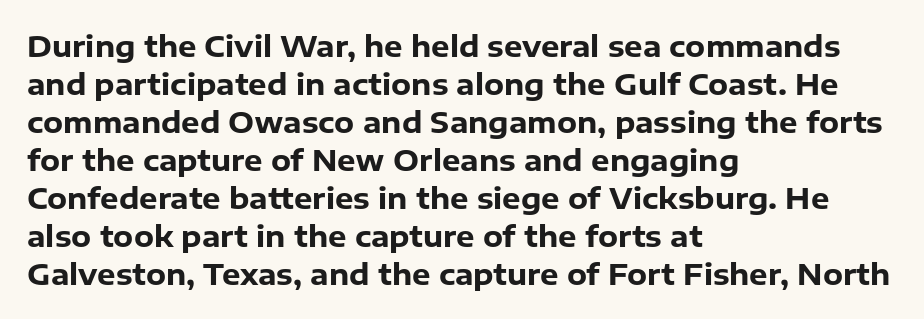
The image shows 29 px heavy sans-serif type, upright; set left-aligned, normal line spacing (1.31x), normal letter spacing, not underlined; low stroke contrast and a medium x-height.
